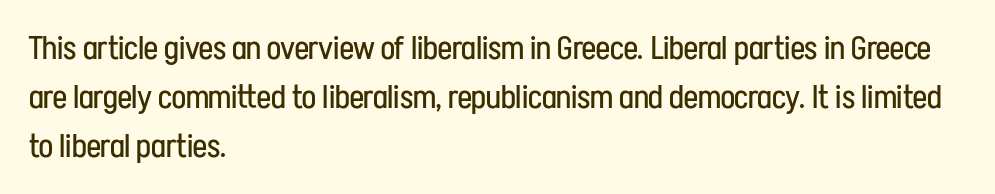
{"serif": "no", "italic": "no", "bold": "no", "weight": "regular", "width": "condensed", "stroke_contrast": "low", "x_height": "medium", "monospaced": "no", "underline": "no", "align": "left", "line_spacing": "normal", "line_spacing_ratio": 1.49, "letter_spacing": "normal", "letter_spacing_em": 0.0, "glyph_px": 33}
